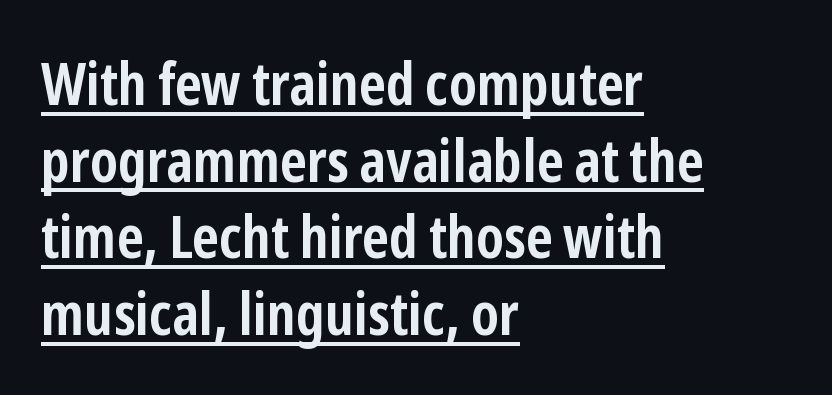
The rendering uses natural spacing where letterforms have individual widths. Does the lettering tilt? It doesn't — this is upright. The face used here appears with an underline applied. One glance says typical: line gaps are just what's usual.
